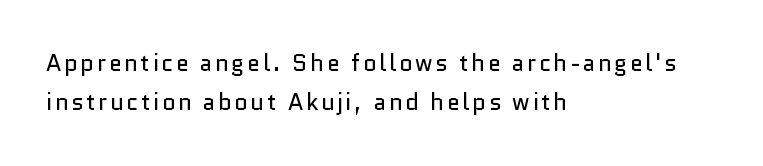
The foot of each line stays bare and open. In terms of leading, this rendering sits right in the middle. Heft: none added — not bold. This sample is left-justified, so line endings fall wherever the words run out.
